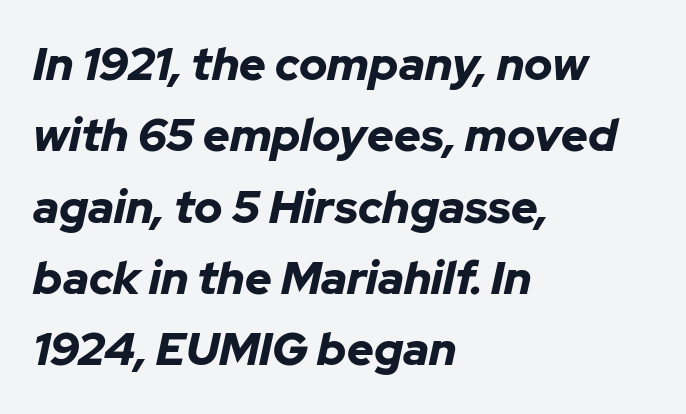
Q: Is the text bold? A: Yes.
Q: Is the text italic (slanted)? A: Yes, it leans right by about 12 degrees.
Q: Is the text underlined? A: No.
Q: How is the paragraph aligned? A: Left-aligned.
Q: Is the spacing between letters normal or unusually wide? A: Normal.
Q: Is the spacing between lines tight, normal or loose? A: Normal.
Q: Width (condensed, normal, or wide)? A: Normal.
Q: Stroke contrast? A: Low.
Q: x-height? A: Medium.
Q: Monospaced? A: No.
